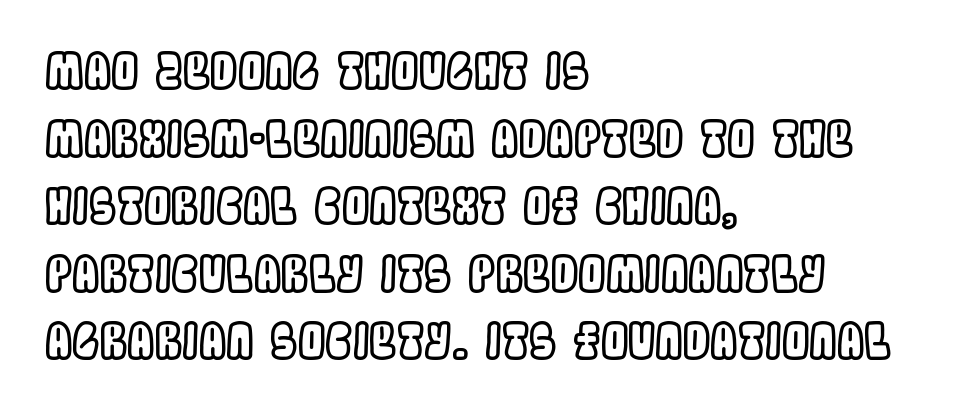
A student would call this left alignment; a typographer would say flush left, rag right. The zone under the glyphs is completely vacant. A typesetter would call this proportional, since set widths differ per character. The line-height multiplier appears to be the usual default. The axis of the letterforms is exactly vertical.
